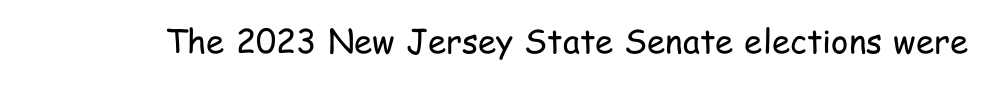
Q: Is the text bold? A: No.
Q: Is the text italic (slanted)? A: No, it is upright.
Q: Is the typeface a serif or a sans-serif typeface? A: Sans-serif.
Q: Is the text underlined? A: No.
Q: Is the spacing between letters normal or unusually wide? A: Normal.
Q: Width (condensed, normal, or wide)? A: Condensed.
Q: Stroke contrast? A: Low.
Q: x-height? A: Medium.
Q: Monospaced? A: No.
